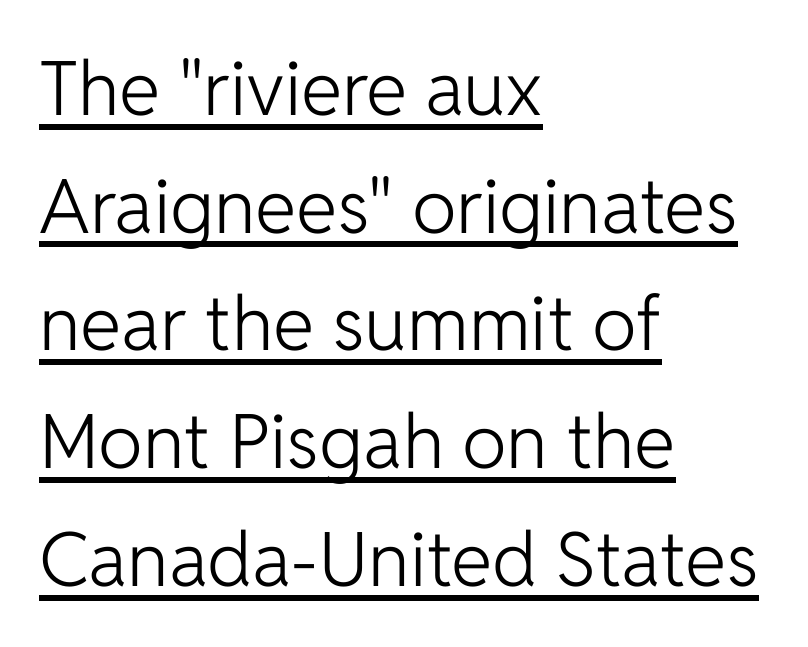
{"serif": "no", "italic": "no", "bold": "no", "weight": "light", "width": "normal", "stroke_contrast": "low", "x_height": "medium", "monospaced": "no", "underline": "yes", "align": "left", "line_spacing": "normal", "line_spacing_ratio": 1.57, "letter_spacing": "normal", "letter_spacing_em": 0.0, "glyph_px": 75}
